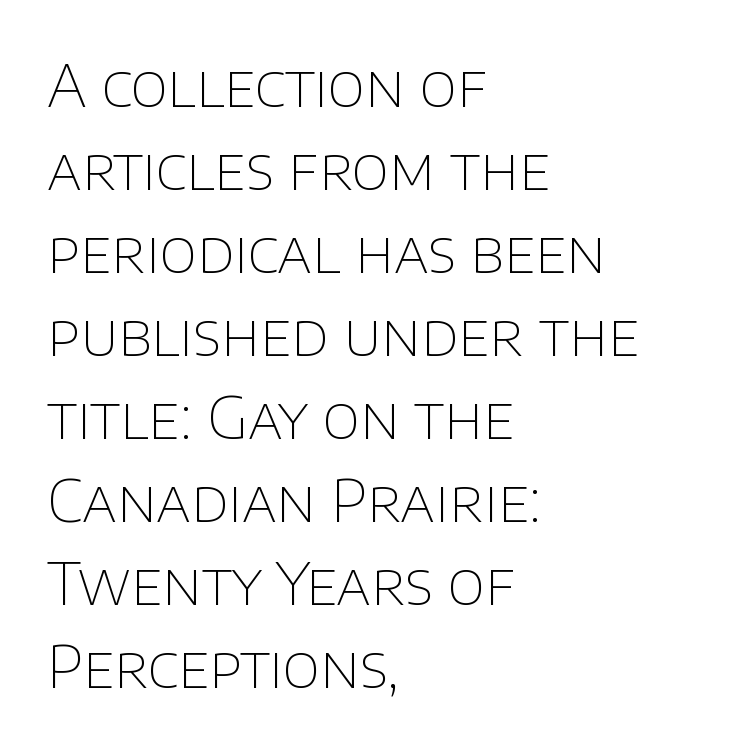
{"serif": "no", "italic": "no", "bold": "no", "weight": "thin", "width": "normal", "stroke_contrast": "low", "x_height": "large", "monospaced": "no", "underline": "no", "align": "left", "line_spacing": "normal", "line_spacing_ratio": 1.43, "letter_spacing": "normal", "letter_spacing_em": 0.0, "glyph_px": 58}
